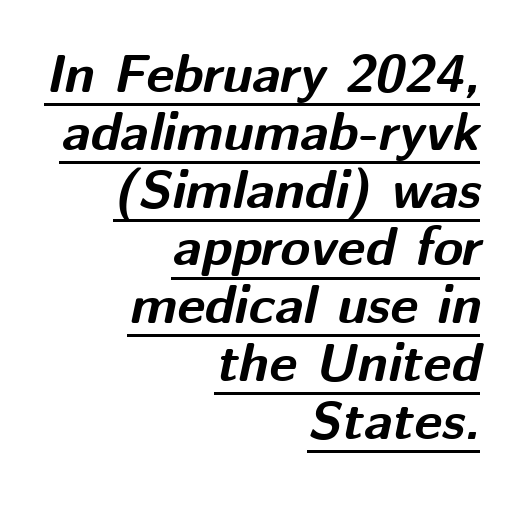
The image shows 54 px bold type, italic (leaning right); set right-aligned, tight line spacing (1.07x), normal letter spacing, underlined; medium stroke contrast and a medium x-height.
